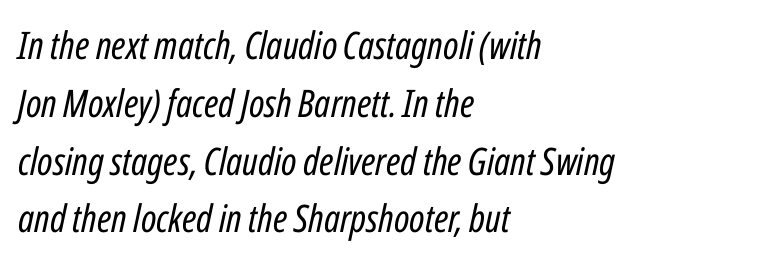
Q: Is the text bold? A: No.
Q: Is the text italic (slanted)? A: Yes, it leans right by about 12 degrees.
Q: Is the text underlined? A: No.
Q: How is the paragraph aligned? A: Left-aligned.
Q: Is the spacing between letters normal or unusually wide? A: Normal.
Q: Is the spacing between lines tight, normal or loose? A: Normal.
Q: Width (condensed, normal, or wide)? A: Condensed.
Q: Stroke contrast? A: Low.
Q: x-height? A: Medium.
Q: Monospaced? A: No.
